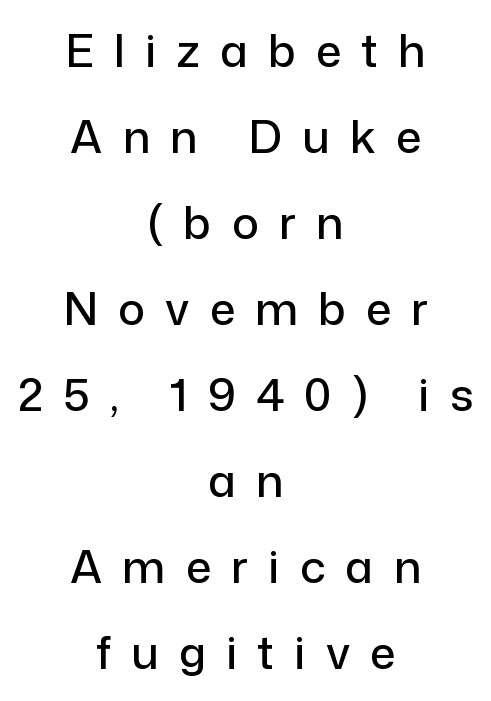
The rendering uses a large line-height, opening up the rows. Check under the words: just untouched page. Honestly, the letter spacing is so wide it's the main thing you notice. Character widths vary here, with narrow letters taking less room than wide ones. Short and long lines alike share a common midpoint. In terms of letterform style, serifs are entirely absent.
